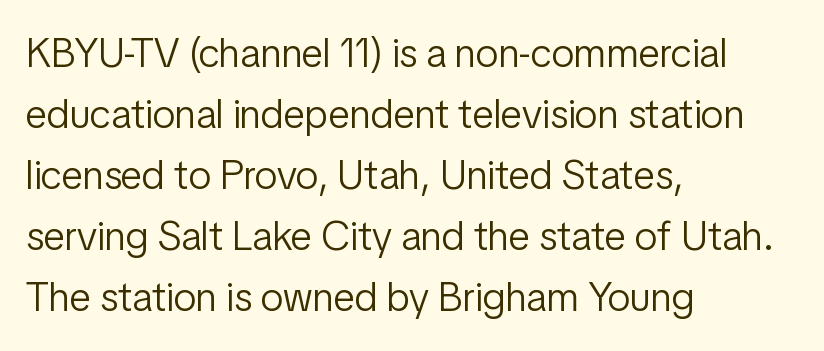
Q: Is the text bold? A: No.
Q: Is the text italic (slanted)? A: No, it is upright.
Q: Is the typeface a serif or a sans-serif typeface? A: Sans-serif.
Q: Is the text underlined? A: No.
Q: How is the paragraph aligned? A: Left-aligned.
Q: Is the spacing between letters normal or unusually wide? A: Normal.
Q: Is the spacing between lines tight, normal or loose? A: Normal.
Q: Width (condensed, normal, or wide)? A: Condensed.
Q: Stroke contrast? A: Low.
Q: x-height? A: Medium.
Q: Monospaced? A: No.
